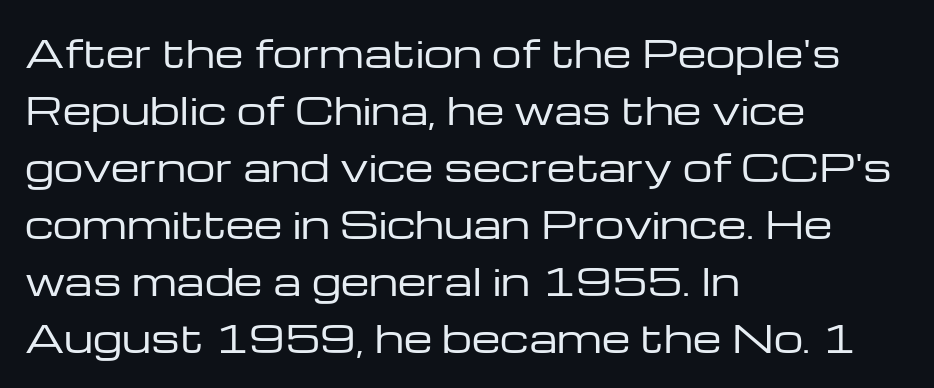
The image shows 37 px regular-weight, wide sans-serif type, upright; set left-aligned, normal line spacing (1.54x), normal letter spacing, not underlined; low stroke contrast and a medium x-height.
